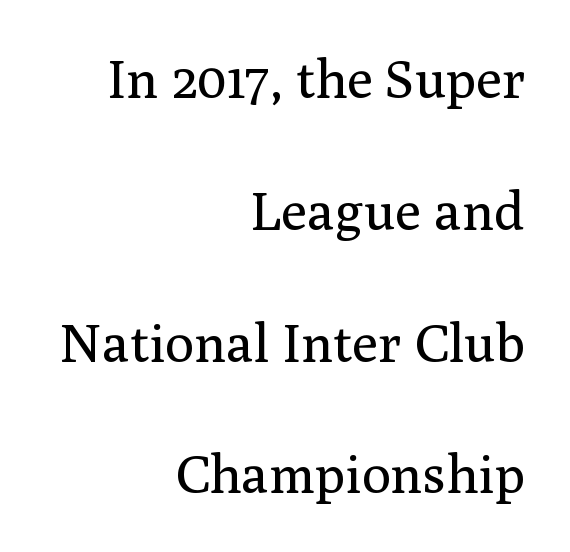
Nobody drew a line under any word here. Spacing verdict: proportional, widths tailored to each character. The vertical gap from one line to the next is large. Is there any slant? The stems are plumb.
